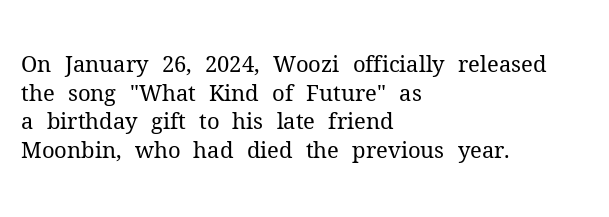
The image shows 22 px text type, upright; set left-aligned, normal line spacing (1.3x), normal letter spacing, not underlined.
